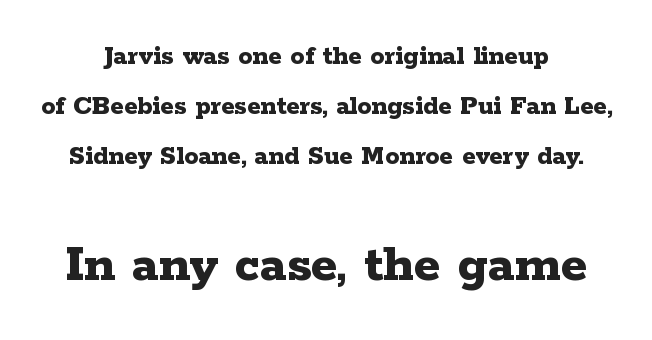
Think of a printed novel: that variable character pitch is what you see here. Style check: upright. The following chunk of copy outweighs the initial chunk in type size. Plenty of ink on the page — the face is bold.
